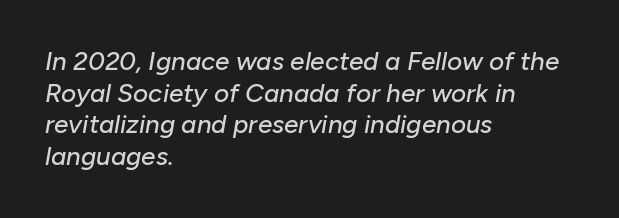
Every row of glyphs begins at an identical x-position on the left. The letters sit at their default tracking, neither squeezed nor spread. Glance below the letters and you will spot only blank space. These lines were composed using italics.
